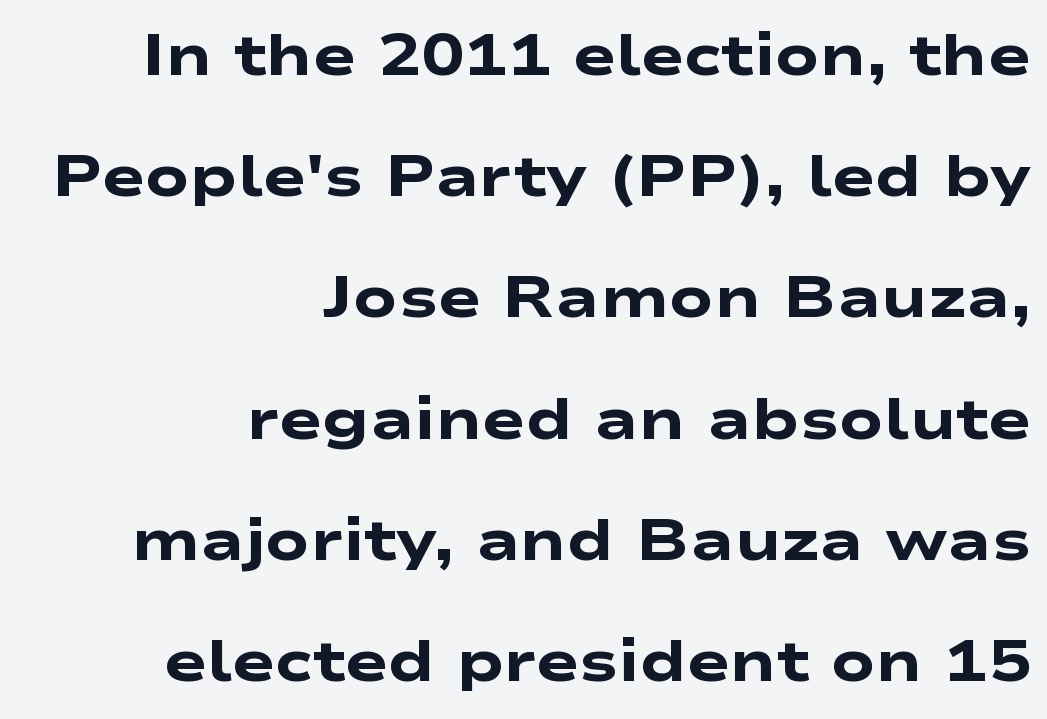
Horizontal bands of white between lines are thick stripes. This sample uses plain, unmodified letter spacing. Line endings align vertically; line beginnings do not. Anything drawn beneath the words? Only blank space.
